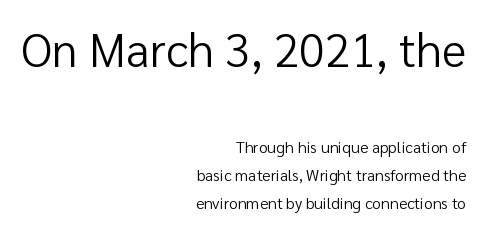
Q: Is the text bold? A: No.
Q: Is the text italic (slanted)? A: No, it is upright.
Q: Is the typeface a serif or a sans-serif typeface? A: Sans-serif.
Q: Is the text underlined? A: No.
Q: How is the paragraph aligned? A: Right-aligned.
Q: Is the spacing between letters normal or unusually wide? A: Normal.
Q: Which block of text is set in a larger size, the first (top) or the second (bottom)? A: The first (top) one.
Q: Width (condensed, normal, or wide)? A: Normal.
Q: Stroke contrast? A: Low.
Q: x-height? A: Medium.
Q: Monospaced? A: No.
